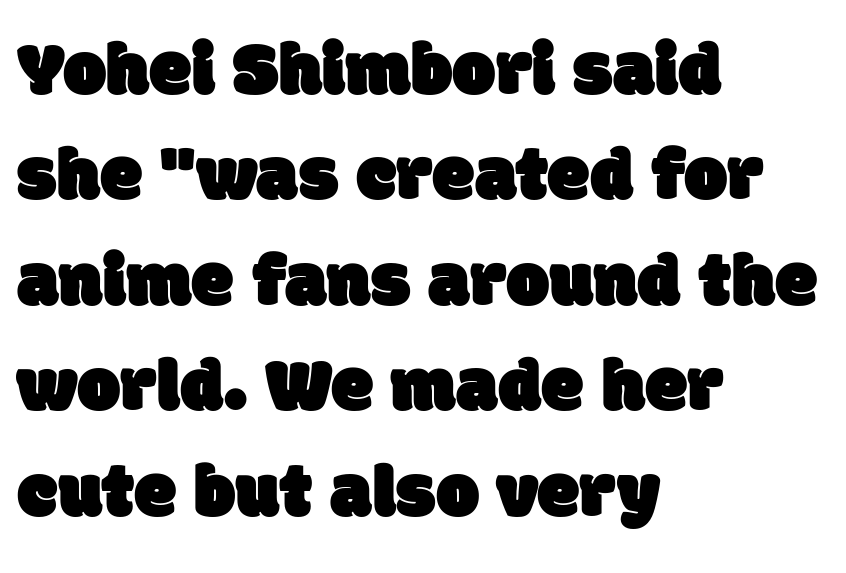
The image shows 77 px sans-serif type; set left-aligned, normal line spacing (1.37x), normal letter spacing, not underlined; low stroke contrast and a large x-height.
